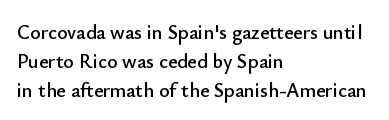
Q: Is the text italic (slanted)? A: No, it is upright.
Q: Is the text underlined? A: No.
Q: How is the paragraph aligned? A: Left-aligned.
Q: Is the spacing between letters normal or unusually wide? A: Normal.
Q: Is the spacing between lines tight, normal or loose? A: Normal.
